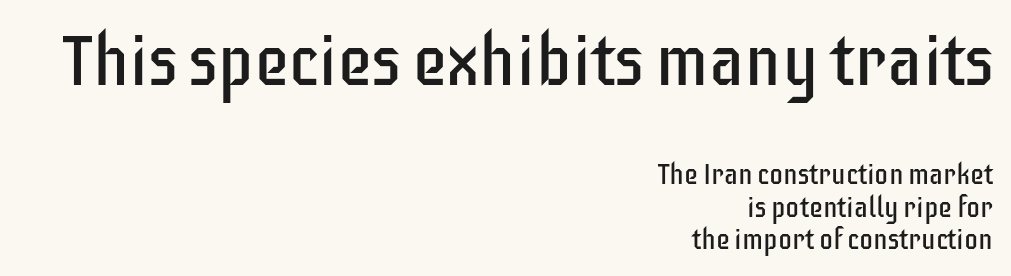
The image shows 71 px regular-weight, condensed sans-serif type, upright; set right-aligned, line spacing 1.16x, normal letter spacing, not underlined; the first (top) block is 2.54x larger; low stroke contrast and a large x-height.
